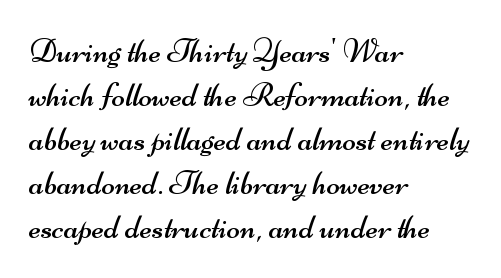
The image shows 35 px regular-weight, wide sans-serif type; set left-aligned, normal line spacing (1.26x), normal letter spacing, not underlined; medium stroke contrast and a small x-height.
